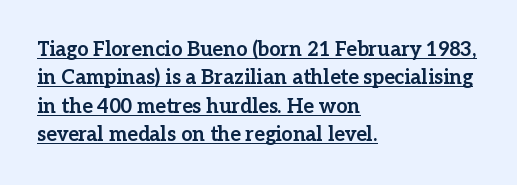
{"italic": "no", "bold": "yes", "underline": "yes", "align": "left", "line_spacing": "normal", "line_spacing_ratio": 1.42, "letter_spacing": "normal", "letter_spacing_em": 0.0, "glyph_px": 20}
